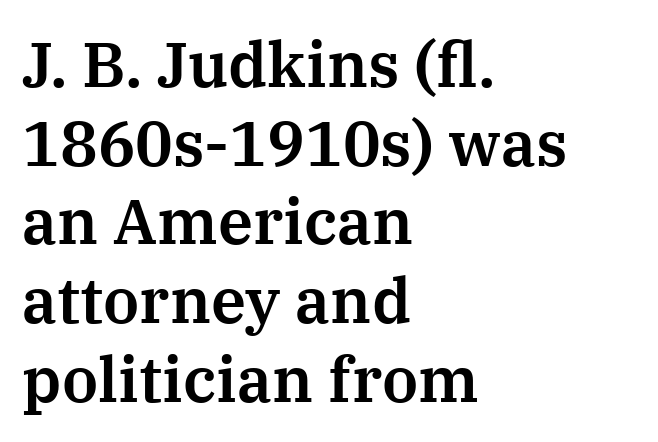
Q: Is the text italic (slanted)? A: No, it is upright.
Q: Is the typeface a serif or a sans-serif typeface? A: Serif.
Q: Is the text underlined? A: No.
Q: How is the paragraph aligned? A: Left-aligned.
Q: Is the spacing between letters normal or unusually wide? A: Normal.
Q: Is the spacing between lines tight, normal or loose? A: Normal.
Q: Width (condensed, normal, or wide)? A: Normal.
Q: Stroke contrast? A: Medium.
Q: x-height? A: Medium.
Q: Monospaced? A: No.
